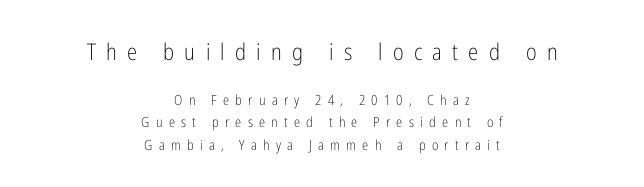
{"italic": "no", "bold": "no", "underline": "no", "align": "center", "line_spacing": "normal", "line_spacing_ratio": 1.62, "letter_spacing": "wide", "letter_spacing_em": 0.45, "larger_block": "first", "size_ratio": 1.64, "glyph_px": 23}
